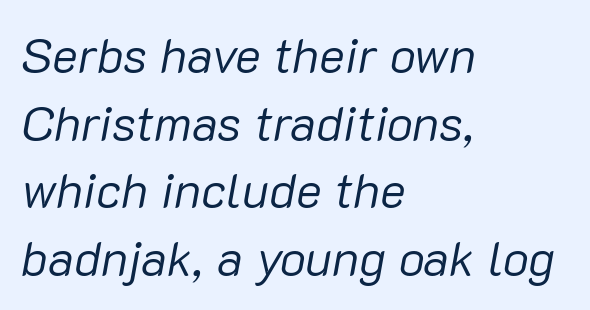
Tracking value appears to be zero — textbook default spacing. Caption: multi-line text, flush left, ragged right. A typesetter would mark this as italic. A typesetter would call this proportional, since set widths differ per character. This reads as an unemphasized weight, regular at the heaviest.
